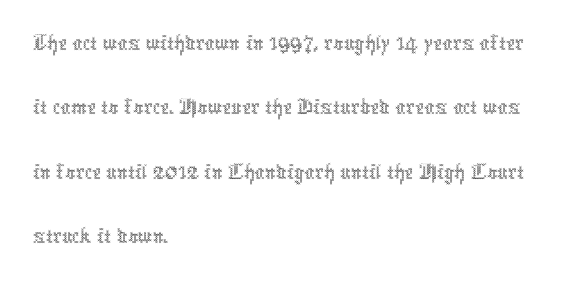
Unmarked baselines from the first word to the last. How would I describe the line gaps? Plain and ordinary. Line beginnings align vertically; line endings do not. Think of a printed novel: that variable character pitch is what you see here.
